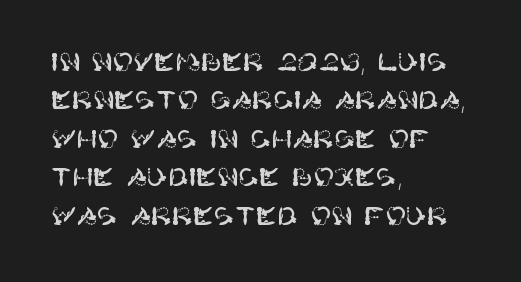
These lines stack with their left ends in a neat column. This is the regular roman posture of the typeface. Leading matches the norm, producing a regular column. No extra tracking has been applied to these lines. Type without underlining.
